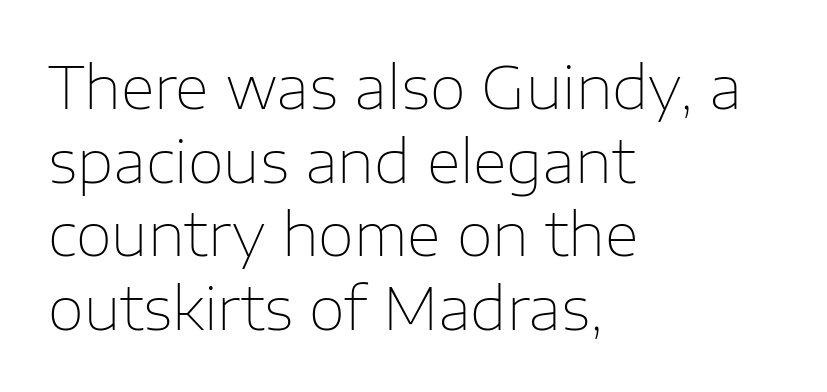
The image shows 59 px thin sans-serif type, upright; set left-aligned, normal line spacing (1.25x), normal letter spacing, not underlined; low stroke contrast and a medium x-height.
